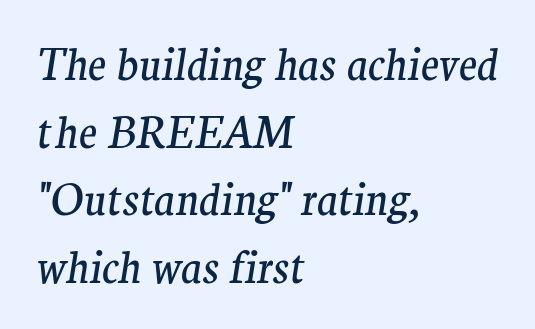
Q: Is the text bold? A: No.
Q: Is the text italic (slanted)? A: Yes, it leans right by about 9 degrees.
Q: Is the typeface a serif or a sans-serif typeface? A: Serif.
Q: Is the text underlined? A: No.
Q: How is the paragraph aligned? A: Left-aligned.
Q: Is the spacing between letters normal or unusually wide? A: Normal.
Q: Is the spacing between lines tight, normal or loose? A: Normal.
Q: Width (condensed, normal, or wide)? A: Normal.
Q: Stroke contrast? A: Medium.
Q: x-height? A: Medium.
Q: Monospaced? A: No.
